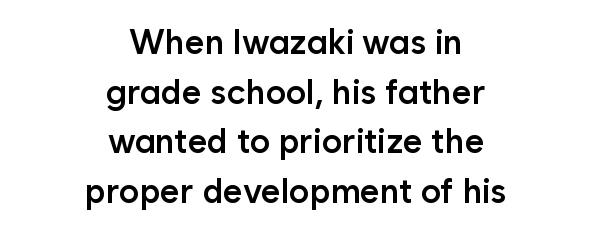
The words here are not underlined. Does extra space separate the letters? No, they use regular spacing. How would I describe the line gaps? Plain and ordinary. The paragraph has two soft edges and a firm central axis. A bit beefed up — I'd call it semibold rather than bold.
